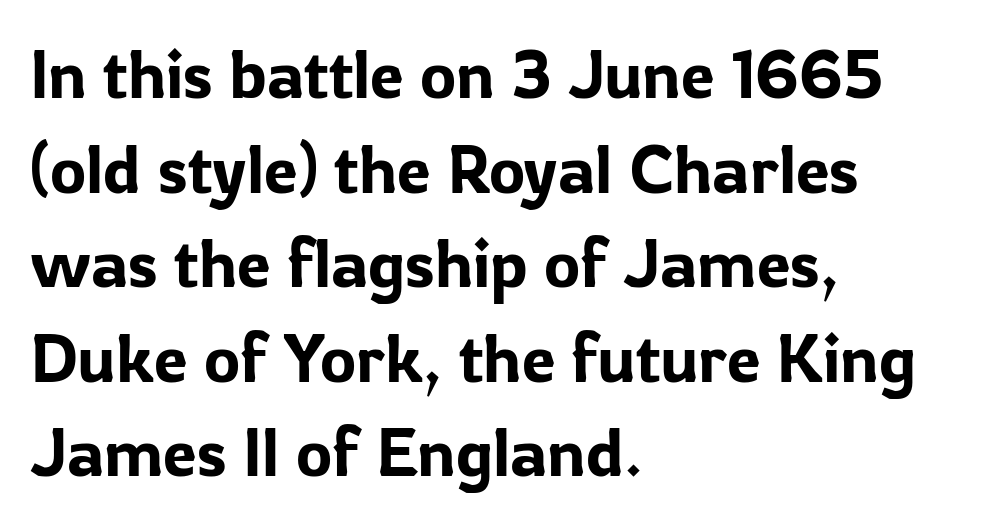
{"serif": "no", "italic": "no", "width": "normal", "stroke_contrast": "low", "x_height": "medium", "monospaced": "no", "underline": "no", "align": "left", "line_spacing": "normal", "line_spacing_ratio": 1.39, "letter_spacing": "normal", "letter_spacing_em": 0.0, "glyph_px": 68}
